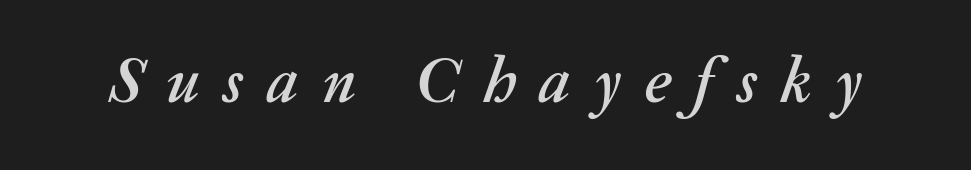
{"italic": "yes", "lean": "right", "slant_degrees": 20, "width": "normal", "stroke_contrast": "medium", "x_height": "medium", "monospaced": "no", "underline": "no", "letter_spacing": "wide", "letter_spacing_em": 0.36, "glyph_px": 65}
